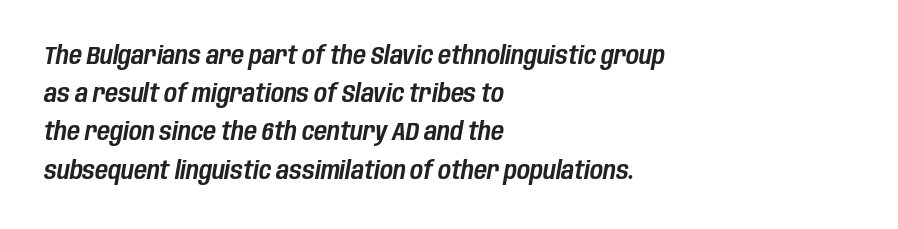
The rag falls on the right side of this text block. If you drew a line through each stem, it would be angled. Evenly set lines give the paragraph a standard silhouette. A bare baseline throughout the passage.
